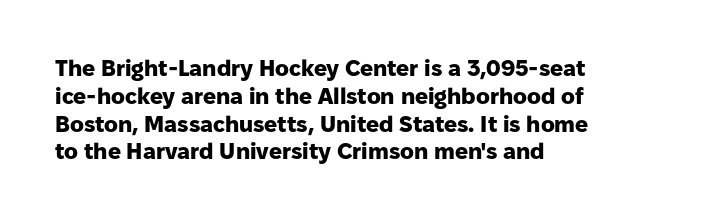
{"italic": "no", "bold": "yes", "underline": "no", "align": "left", "line_spacing_ratio": 1.21, "letter_spacing": "normal", "letter_spacing_em": 0.0, "glyph_px": 23}
